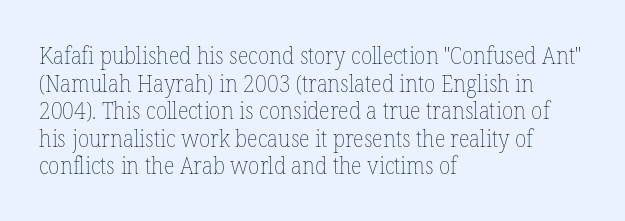
{"italic": "no", "bold": "no", "underline": "no", "align": "left", "line_spacing_ratio": 1.2, "letter_spacing": "normal", "letter_spacing_em": 0.0, "glyph_px": 23}
